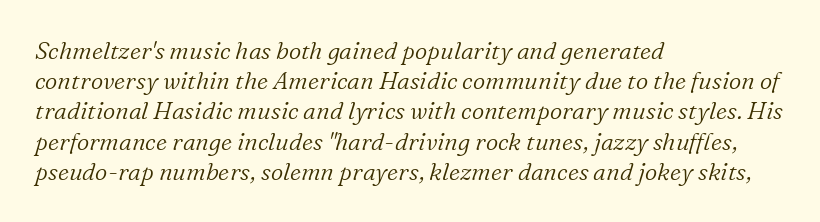
Q: Is the text bold? A: No.
Q: Is the text italic (slanted)? A: Yes, it leans right by about 16 degrees.
Q: Is the text underlined? A: No.
Q: How is the paragraph aligned? A: Left-aligned.
Q: Is the spacing between letters normal or unusually wide? A: Normal.
Q: Is the spacing between lines tight, normal or loose? A: Normal.
